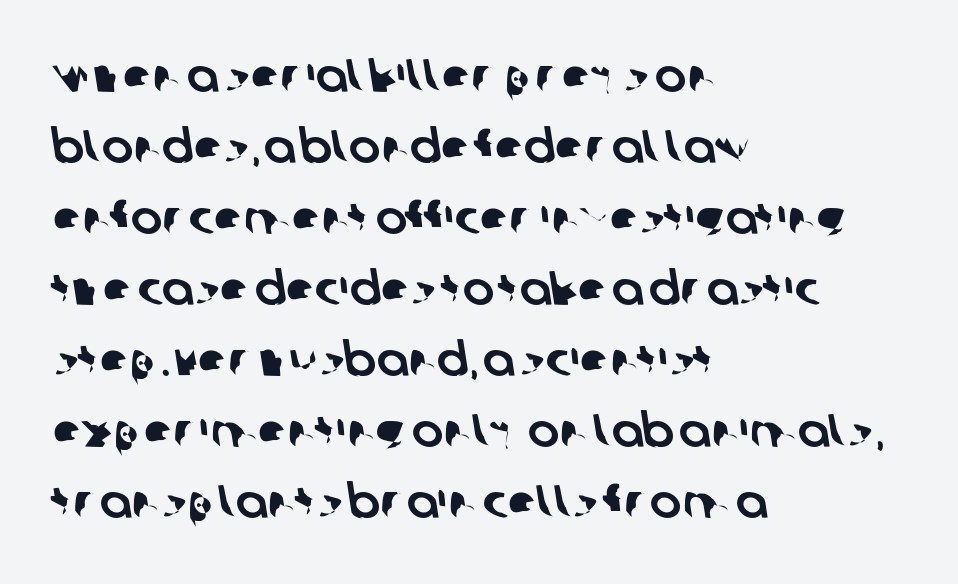
A typesetter would call this proportional, since set widths differ per character. In terms of letterspacing, this is plain default setting. Compared with a centered layout, this one pins lines to the left instead. The string is rendered with underlining switched off.
